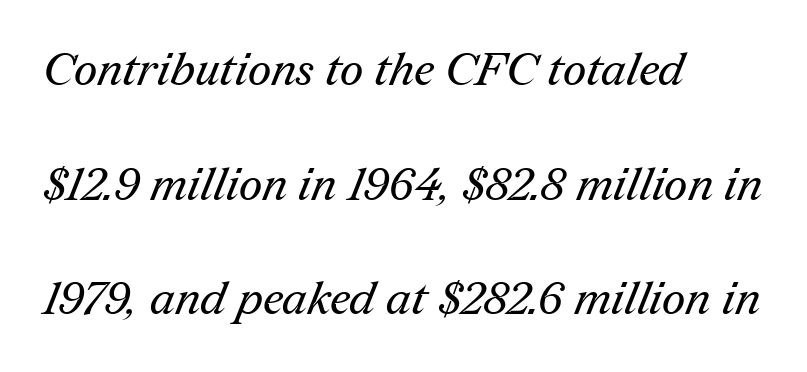
Q: Is the text bold? A: No.
Q: Is the typeface a serif or a sans-serif typeface? A: Serif.
Q: Is the text underlined? A: No.
Q: How is the paragraph aligned? A: Left-aligned.
Q: Is the spacing between letters normal or unusually wide? A: Normal.
Q: Is the spacing between lines tight, normal or loose? A: Loose.
Q: Width (condensed, normal, or wide)? A: Normal.
Q: Stroke contrast? A: Medium.
Q: x-height? A: Medium.
Q: Monospaced? A: No.
